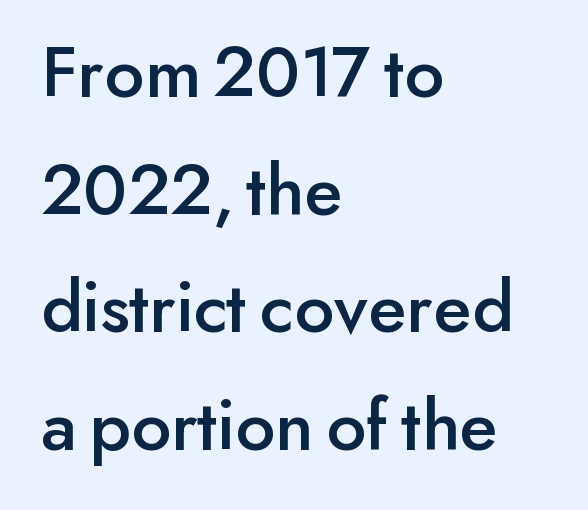
Q: Is the text italic (slanted)? A: No, it is upright.
Q: Is the typeface a serif or a sans-serif typeface? A: Sans-serif.
Q: Is the text underlined? A: No.
Q: How is the paragraph aligned? A: Left-aligned.
Q: Is the spacing between letters normal or unusually wide? A: Normal.
Q: Is the spacing between lines tight, normal or loose? A: Normal.
Q: Width (condensed, normal, or wide)? A: Normal.
Q: Stroke contrast? A: Low.
Q: x-height? A: Small.
Q: Monospaced? A: No.
